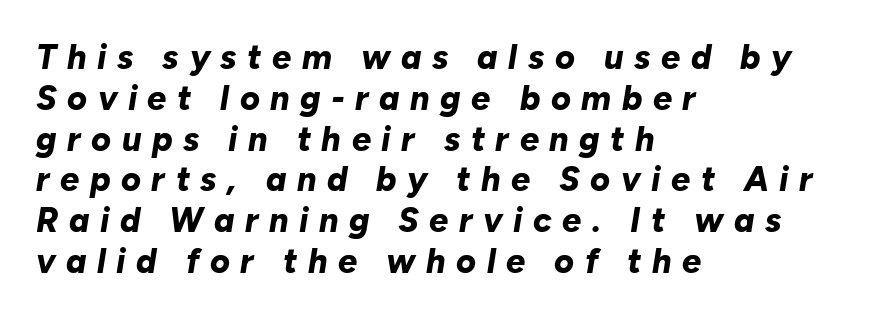
{"italic": "yes", "lean": "right", "slant_degrees": 10, "bold": "yes", "weight": "bold", "width": "normal", "stroke_contrast": "low", "x_height": "medium", "monospaced": "no", "underline": "no", "align": "left", "line_spacing_ratio": 1.2, "letter_spacing": "wide", "letter_spacing_em": 0.31, "glyph_px": 34}
